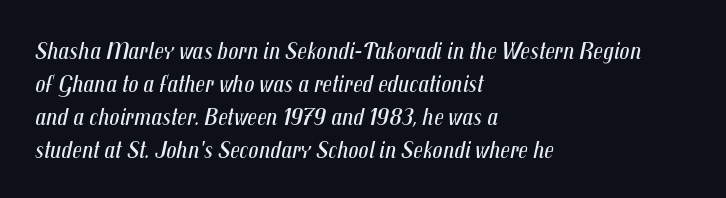
The image shows 25 px text type, italic (leaning right); set left-aligned, normal line spacing (1.32x), normal letter spacing, not underlined.
